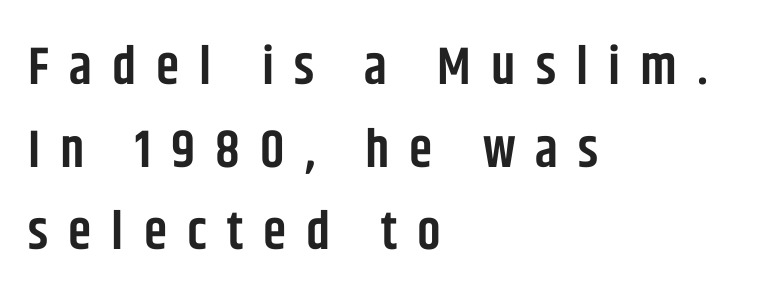
Q: Is the text bold? A: Semi-bold.
Q: Is the text italic (slanted)? A: No, it is upright.
Q: Is the typeface a serif or a sans-serif typeface? A: Sans-serif.
Q: Is the text underlined? A: No.
Q: How is the paragraph aligned? A: Left-aligned.
Q: Is the spacing between letters normal or unusually wide? A: Unusually wide.
Q: Is the spacing between lines tight, normal or loose? A: Normal.
Q: Width (condensed, normal, or wide)? A: Condensed.
Q: Stroke contrast? A: Low.
Q: x-height? A: Large.
Q: Monospaced? A: No.
